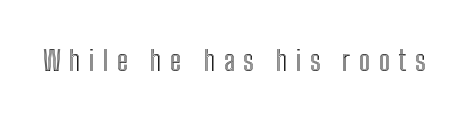
Q: Is the text italic (slanted)? A: No, it is upright.
Q: Is the text underlined? A: No.
Q: Is the spacing between letters normal or unusually wide? A: Unusually wide.
Q: Width (condensed, normal, or wide)? A: Condensed.
Q: x-height? A: Medium.
Q: Monospaced? A: No.
